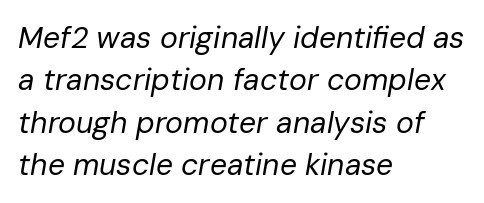
The image shows 30 px regular-weight type, italic (leaning right); set left-aligned, normal line spacing (1.41x), normal letter spacing, not underlined; low stroke contrast and a medium x-height.
